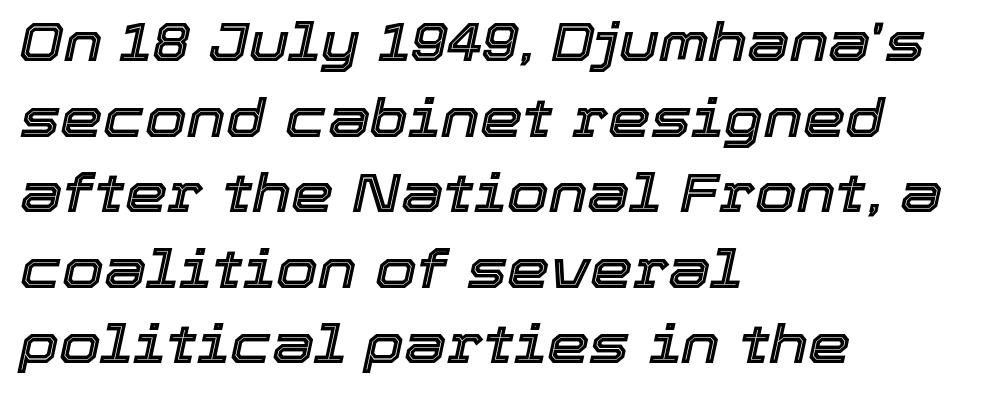
Q: Is the text italic (slanted)? A: Yes, it leans right by about 12 degrees.
Q: Is the text underlined? A: No.
Q: How is the paragraph aligned? A: Left-aligned.
Q: Is the spacing between letters normal or unusually wide? A: Normal.
Q: Is the spacing between lines tight, normal or loose? A: Normal.
Q: Width (condensed, normal, or wide)? A: Normal.
Q: x-height? A: Medium.
Q: Monospaced? A: No.
